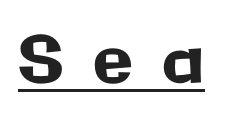
{"serif": "no", "italic": "no", "width": "normal", "stroke_contrast": "low", "x_height": "medium", "monospaced": "no", "underline": "yes", "letter_spacing": "wide", "letter_spacing_em": 0.46, "glyph_px": 65}
